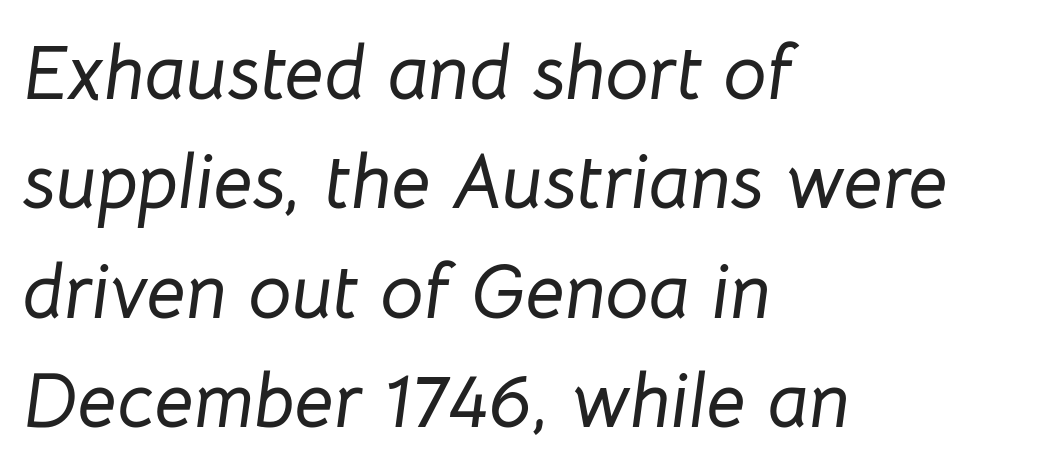
The image shows 77 px text type, italic (leaning right); set left-aligned, normal line spacing (1.42x), normal letter spacing, not underlined; low stroke contrast and a medium x-height.
